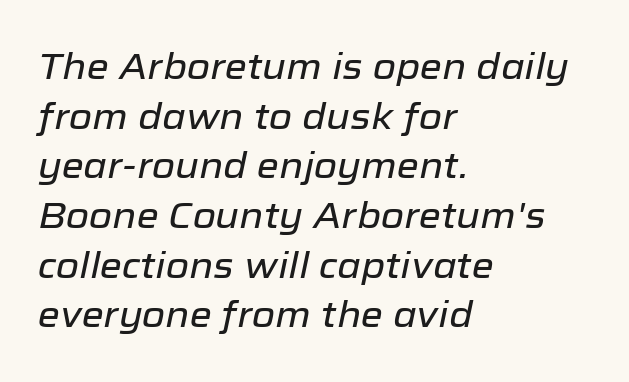
The image shows 36 px text type, italic (leaning right); set left-aligned, normal line spacing (1.38x), normal letter spacing, not underlined; low stroke contrast and a medium x-height.
